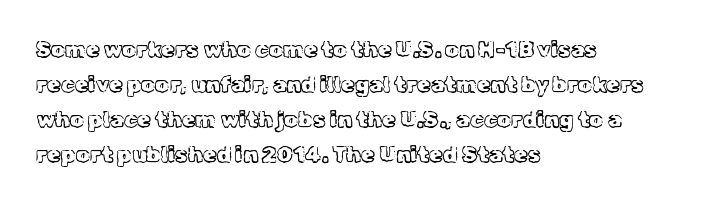
Every stem runs plumb, perpendicular to the baseline. Ink coverage per letter is moderate at most. Does extra space separate the letters? No, they use regular spacing. Line starts are locked; line ends wander. If you measured baseline to baseline, you'd find a middling distance.
